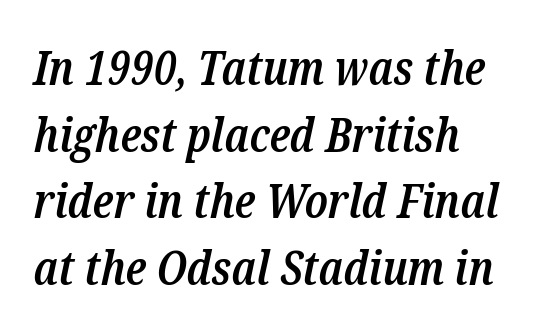
{"serif": "yes", "italic": "yes", "lean": "right", "slant_degrees": 12, "bold": "semi", "weight": "semibold", "width": "condensed", "stroke_contrast": "low", "x_height": "medium", "monospaced": "no", "underline": "no", "line_spacing": "normal", "line_spacing_ratio": 1.39, "letter_spacing": "normal", "letter_spacing_em": 0.0, "glyph_px": 48}
